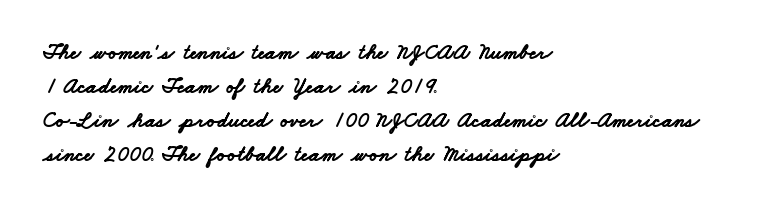
The image shows 22 px bold type; set left-aligned, normal line spacing (1.55x), normal letter spacing, not underlined.
